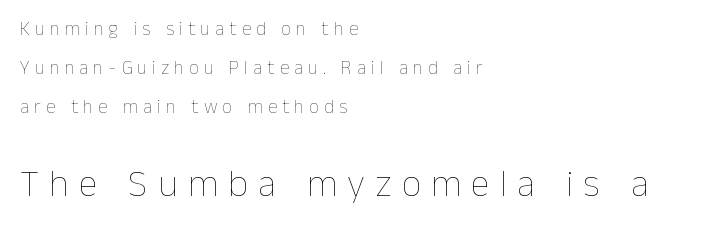
Q: Is the text bold? A: No.
Q: Is the text italic (slanted)? A: No, it is upright.
Q: Is the text underlined? A: No.
Q: How is the paragraph aligned? A: Left-aligned.
Q: Is the spacing between letters normal or unusually wide? A: Unusually wide.
Q: Is the spacing between lines tight, normal or loose? A: Loose.
Q: Which block of text is set in a larger size, the first (top) or the second (bottom)? A: The second (bottom) one.
Q: Width (condensed, normal, or wide)? A: Normal.
Q: Stroke contrast? A: Low.
Q: x-height? A: Medium.
Q: Monospaced? A: No.
